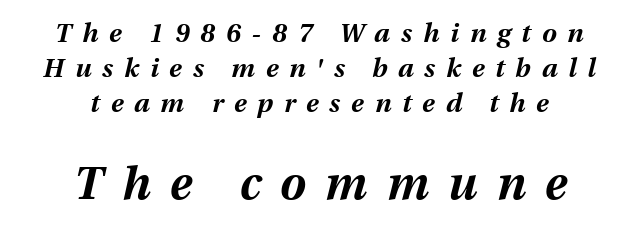
Anything drawn beneath the words? Only blank space. These lines were composed using italics. Looks like regular typesetting: each glyph gets only the width it needs. Size hierarchy here favors the trailing block over the leading one. In terms of weight, the rendering is a true, heavy bold.
